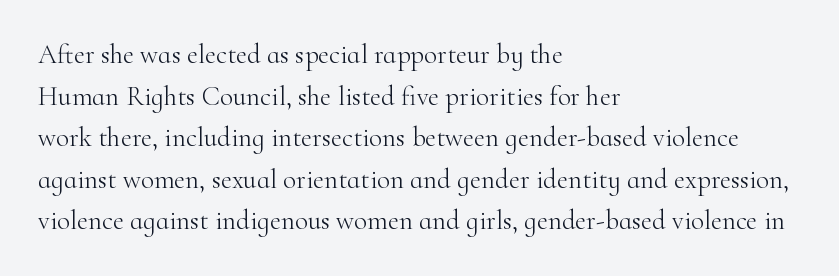
Q: Is the text bold? A: No.
Q: Is the text italic (slanted)? A: No, it is upright.
Q: Is the text underlined? A: No.
Q: How is the paragraph aligned? A: Left-aligned.
Q: Is the spacing between letters normal or unusually wide? A: Normal.
Q: Is the spacing between lines tight, normal or loose? A: Normal.
